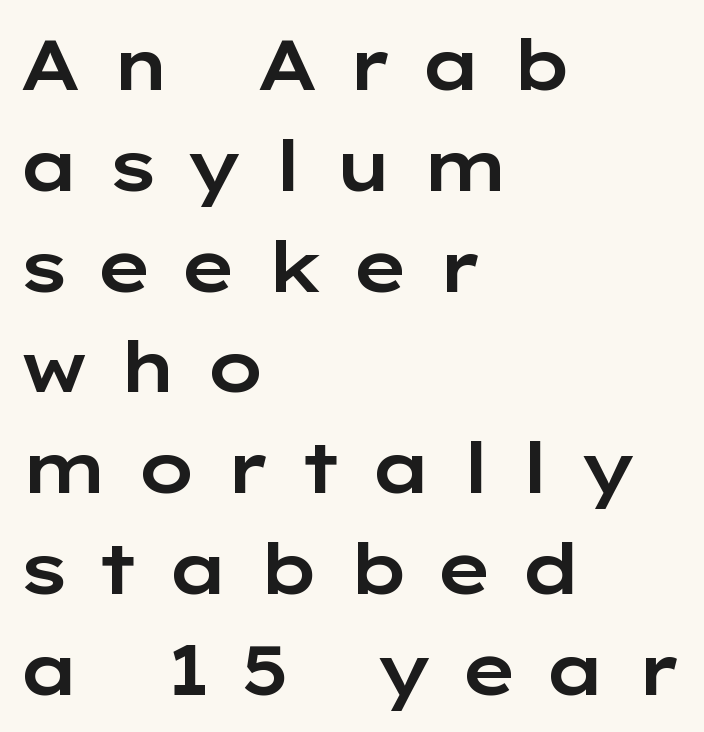
{"serif": "no", "italic": "no", "width": "wide", "stroke_contrast": "low", "x_height": "medium", "monospaced": "no", "underline": "no", "align": "left", "line_spacing": "normal", "line_spacing_ratio": 1.42, "letter_spacing": "wide", "letter_spacing_em": 0.38, "glyph_px": 71}
